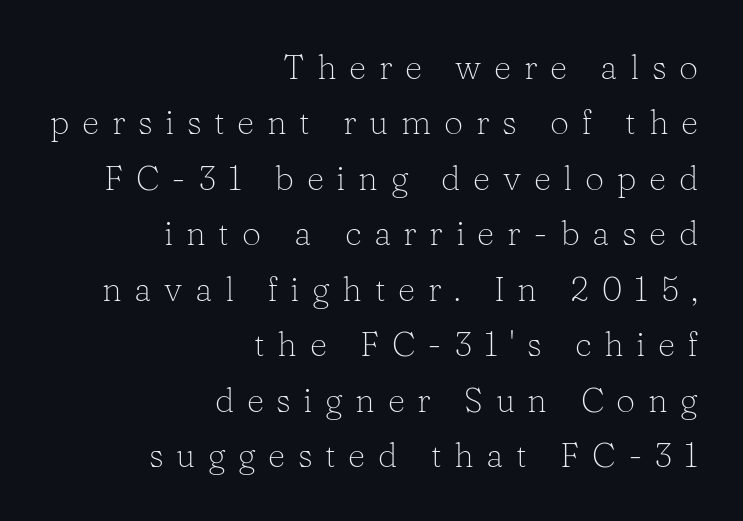
Yep, those are serifs on the letters. These glyphs show unthickened strokes, regular width or finer. Compared with a flush-left layout, this one pins lines to the opposite, right side. If you measured baseline to baseline, you'd find a middling distance. There is plenty of visible air inserted between adjacent glyphs.
